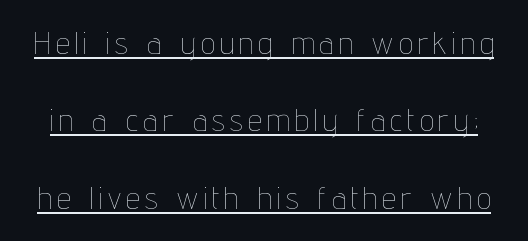
The image shows 31 px thin, condensed type, upright; set loose line spacing (2.5x), underlined; low stroke contrast and a medium x-height.
